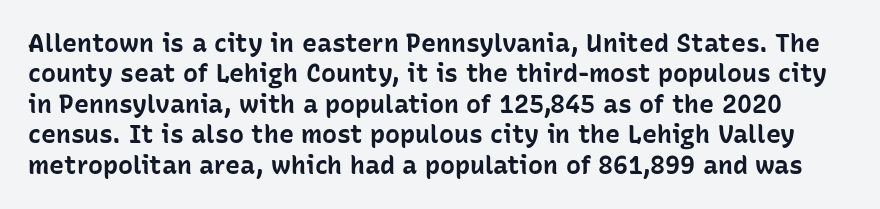
{"italic": "no", "bold": "yes", "underline": "no", "line_spacing_ratio": 1.22, "letter_spacing": "normal", "letter_spacing_em": 0.0, "glyph_px": 25}
